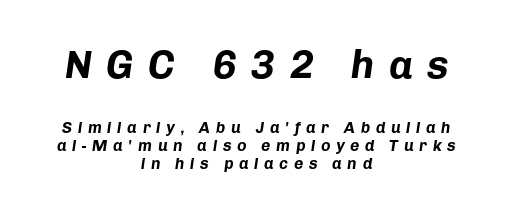
Between one letter and the next there's a generous, obvious gap. Vertical spacing — tight. Of the two passages, the one on top uses the larger point size. Any mark beneath the type? The region is blank. Heavy-handed strokes throughout: this text is bold.
